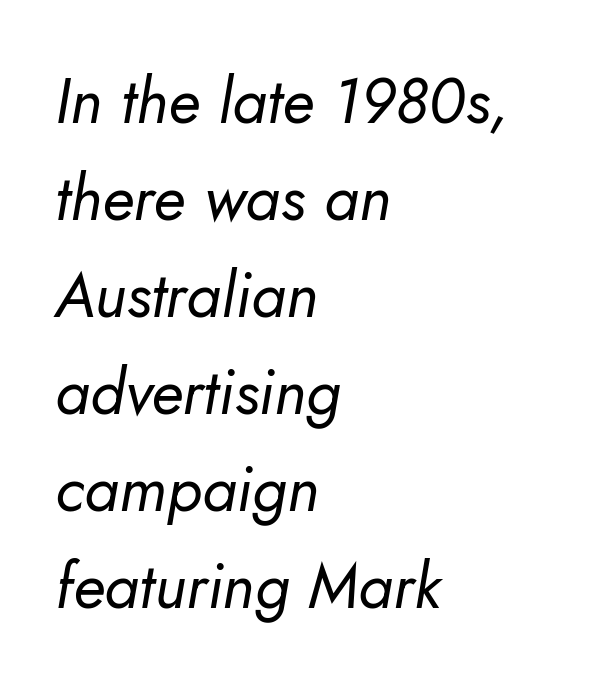
{"italic": "yes", "lean": "right", "slant_degrees": 5, "bold": "no", "weight": "regular", "width": "normal", "stroke_contrast": "low", "x_height": "small", "monospaced": "no", "underline": "no", "align": "left", "line_spacing": "normal", "line_spacing_ratio": 1.54, "letter_spacing": "normal", "letter_spacing_em": 0.0, "glyph_px": 63}
